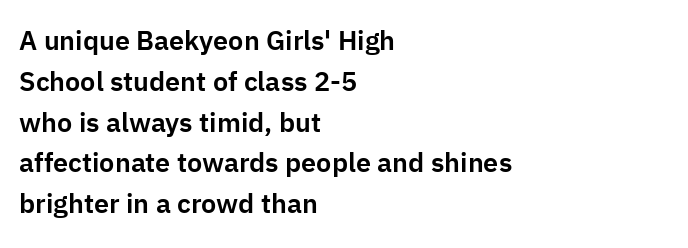
The typography opts for an upright posture over an oblique one. Descenders hang freely into open space. The rag falls on the right side of this text block. No extra tracking has been applied to these lines. Does the leading feel generous? No, just average.
